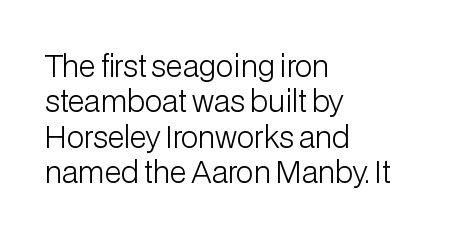
Q: Is the text bold? A: No.
Q: Is the text italic (slanted)? A: No, it is upright.
Q: Is the typeface a serif or a sans-serif typeface? A: Sans-serif.
Q: Is the text underlined? A: No.
Q: How is the paragraph aligned? A: Left-aligned.
Q: Is the spacing between letters normal or unusually wide? A: Normal.
Q: Width (condensed, normal, or wide)? A: Normal.
Q: Stroke contrast? A: Low.
Q: x-height? A: Medium.
Q: Monospaced? A: No.
